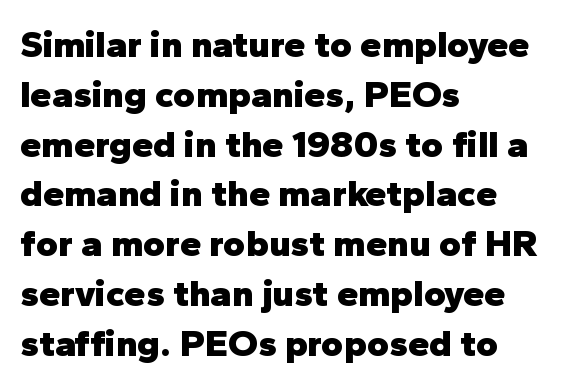
{"serif": "no", "italic": "no", "bold": "yes", "weight": "heavy", "width": "normal", "stroke_contrast": "low", "x_height": "medium", "monospaced": "no", "underline": "no", "align": "left", "line_spacing": "normal", "line_spacing_ratio": 1.31, "letter_spacing": "normal", "letter_spacing_em": 0.0, "glyph_px": 38}
